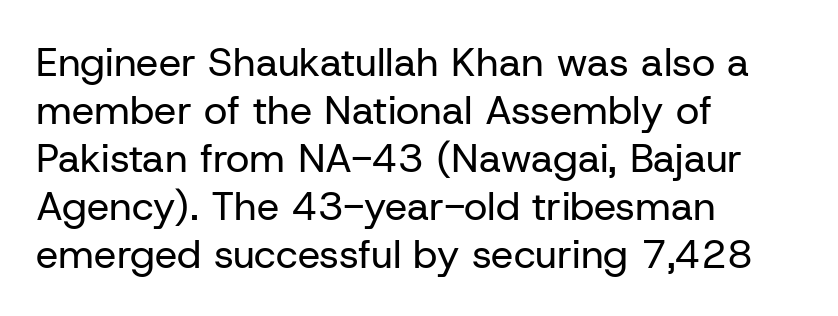
The image shows 40 px regular-weight sans-serif type, upright; set left-aligned, line spacing 1.2x, normal letter spacing, not underlined; low stroke contrast and a medium x-height.
